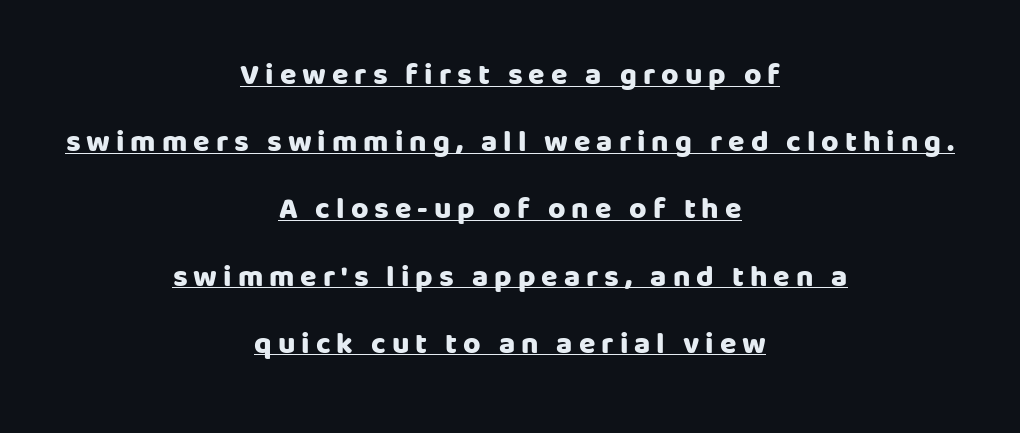
The image shows 30 px heavy sans-serif type, upright; set centered, loose line spacing (2.24x), unusually wide letter spacing (+0.2 em), underlined; low stroke contrast and a large x-height.
